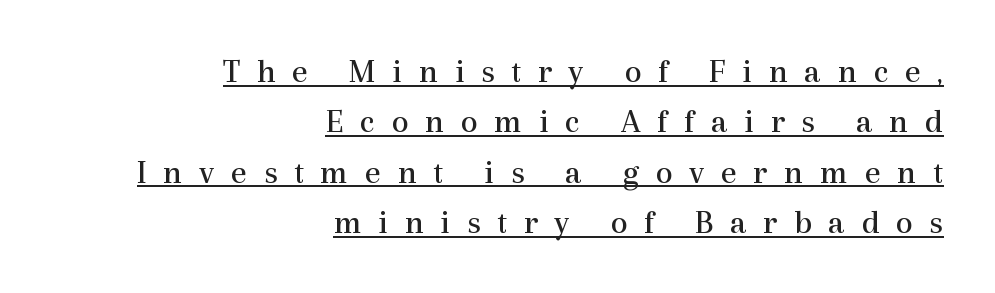
Q: Is the text bold? A: No.
Q: Is the text italic (slanted)? A: No, it is upright.
Q: Is the typeface a serif or a sans-serif typeface? A: Serif.
Q: Is the text underlined? A: Yes.
Q: How is the paragraph aligned? A: Right-aligned.
Q: Is the spacing between letters normal or unusually wide? A: Unusually wide.
Q: Is the spacing between lines tight, normal or loose? A: Normal.
Q: Width (condensed, normal, or wide)? A: Normal.
Q: x-height? A: Medium.
Q: Monospaced? A: No.
